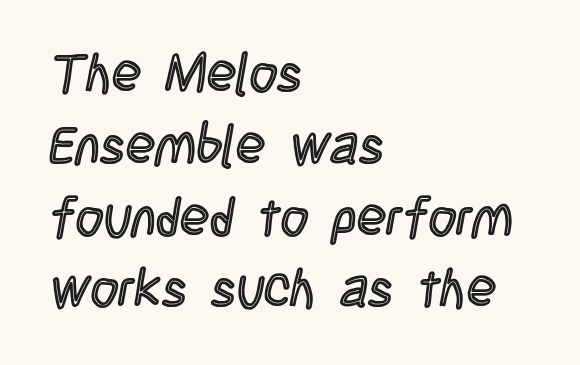
Q: Is the text italic (slanted)? A: Yes.
Q: Is the text underlined? A: No.
Q: How is the paragraph aligned? A: Left-aligned.
Q: Is the spacing between letters normal or unusually wide? A: Normal.
Q: Is the spacing between lines tight, normal or loose? A: Normal.
Q: Width (condensed, normal, or wide)? A: Condensed.
Q: x-height? A: Large.
Q: Monospaced? A: No.
